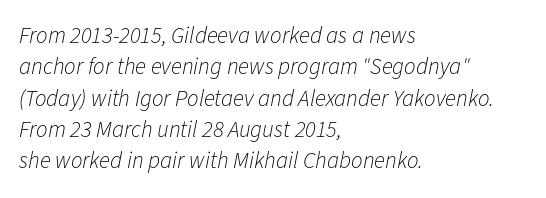
The image shows 23 px text type, italic (leaning right); set left-aligned, normal line spacing (1.36x), normal letter spacing, not underlined.
